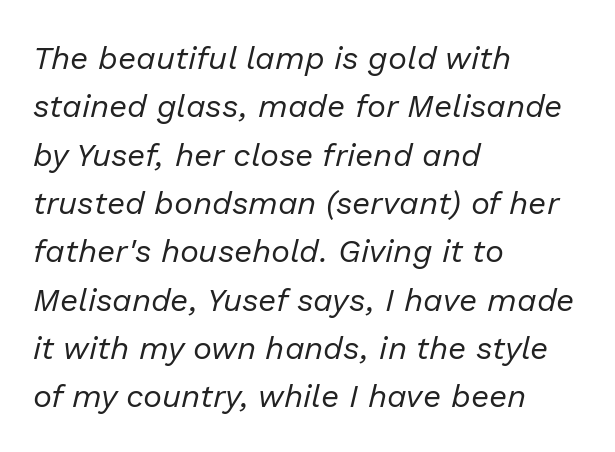
{"italic": "yes", "lean": "right", "slant_degrees": 13, "bold": "no", "weight": "regular", "width": "normal", "stroke_contrast": "low", "x_height": "medium", "monospaced": "no", "underline": "no", "align": "left", "line_spacing": "normal", "line_spacing_ratio": 1.51, "letter_spacing": "normal", "letter_spacing_em": 0.0, "glyph_px": 32}
